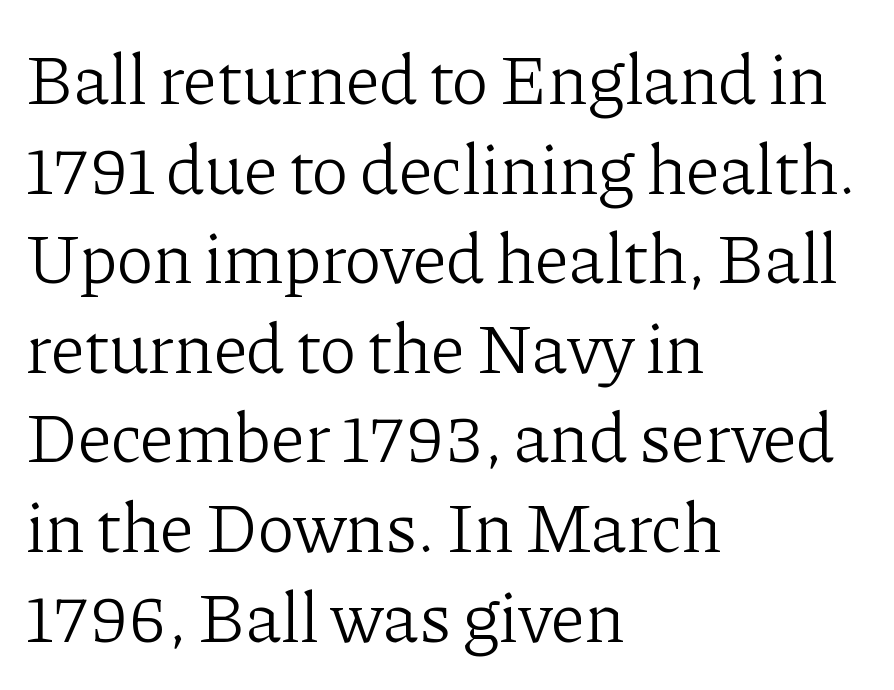
The image shows 70 px light serif type, upright; set left-aligned, normal line spacing (1.28x), normal letter spacing, not underlined; low stroke contrast and a medium x-height.
